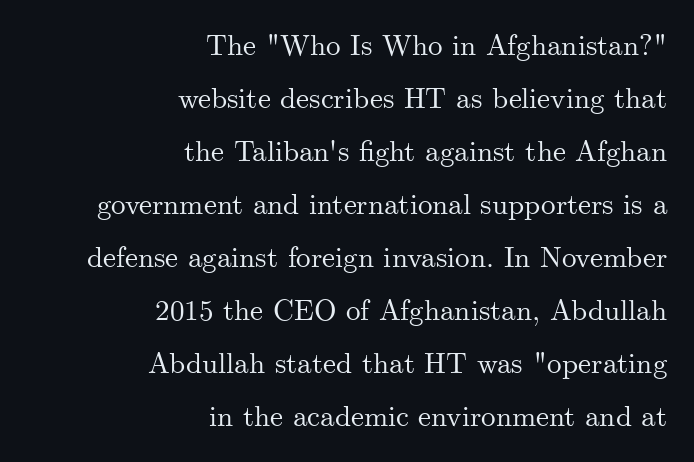
Spacing verdict: proportional, widths tailored to each character. Teacher's note: observe the even right margin — that is flush-right alignment. The type is set solid horizontally, with unmodified tracking. Vertical strokes here are truly vertical.
